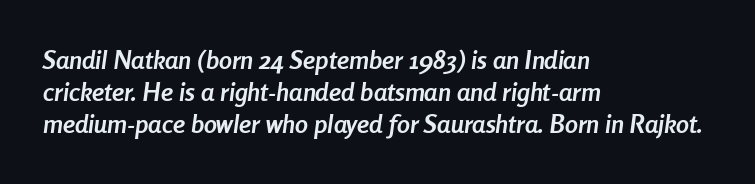
The horizontal fit of the characters is conventional and even. In CSS terms this would be text-align: left. The string is rendered with underlining switched off. Characters are canted at an angle relative to the baseline's perpendicular. Does the weight exceed regular? Yes, all the way to bold.
